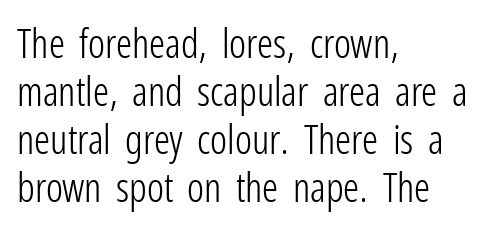
Proportional: the letters do not fall into vertical columns. In terms of letterspacing, this is plain default setting. This sample uses a sans-serif face. One-word summary of the alignment: left. The cut favours lightness, reaching ordinary text weight at its darkest.
